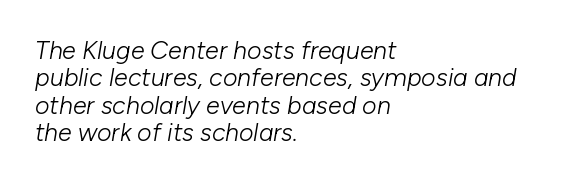
This sample uses an oblique cut, with every glyph tilted off the vertical. The typesetting does not lean heavy: it is not bold. Is the block centered? No — it sits flush against the left margin. The area under the type is left untouched.
